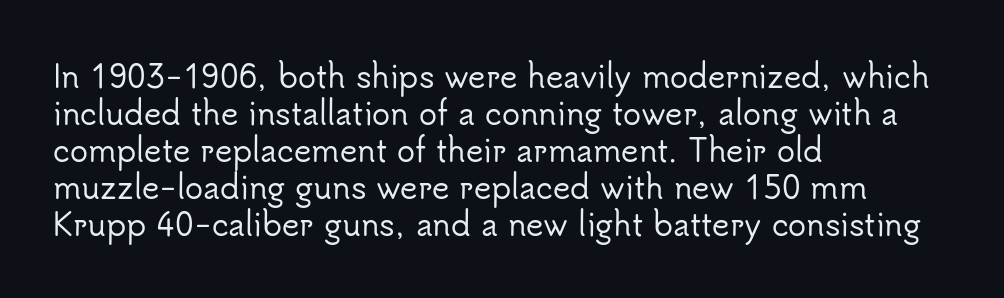
The image shows 30 px sans-serif type, upright; set left-aligned, line spacing 1.23x, normal letter spacing, not underlined; low stroke contrast and a small x-height.
